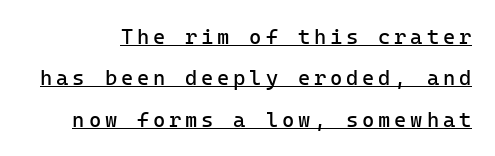
{"italic": "no", "bold": "no", "underline": "yes", "line_spacing": "loose", "line_spacing_ratio": 1.97, "glyph_px": 21}
